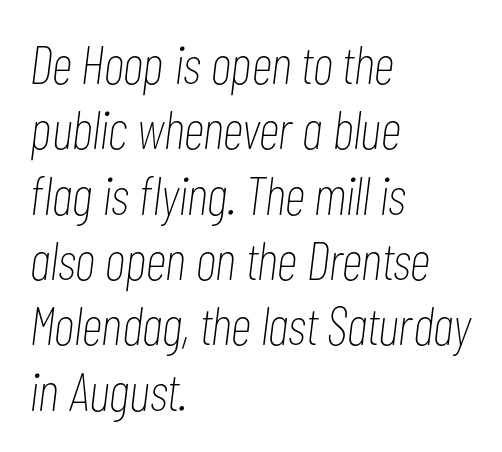
The image shows 54 px thin, condensed type, italic (leaning right); set left-aligned, line spacing 1.21x, normal letter spacing, not underlined; low stroke contrast and a medium x-height.
